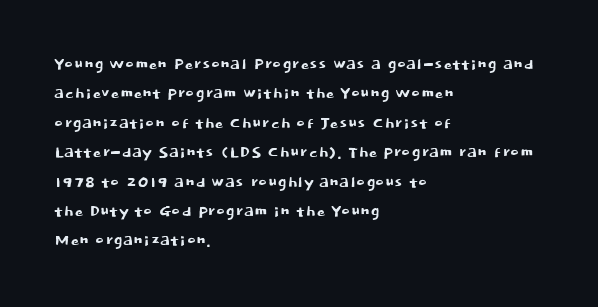
If you drew a ruler down the left edge, every line would touch it. The foot of each line stays bare and open. What's the leading like? Ordinary, nothing unusual. The axis of the letterforms is exactly vertical. Observe the ordinary spacing: letters are neighbours, not strangers.
